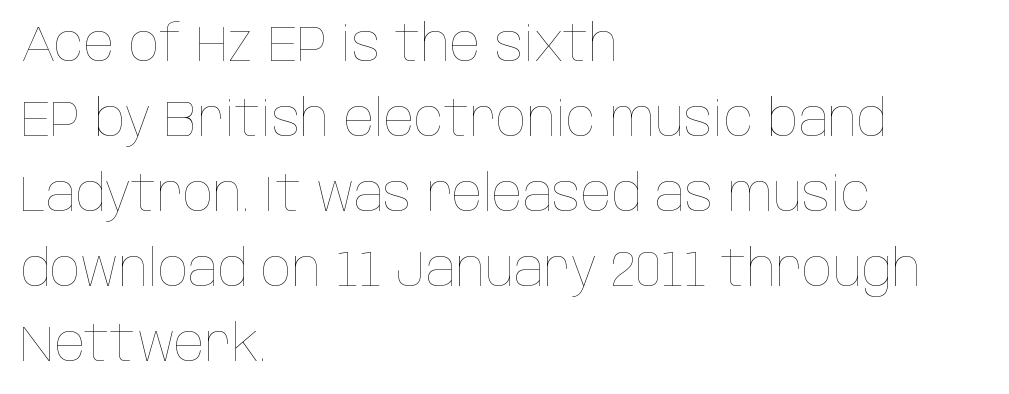
Words float on clear page, feet unadorned. Think standard paragraph weight, or any step lighter than that. This sample is left-justified, so line endings fall wherever the words run out. Inter-character spacing is left at the font's built-in metrics. Notice how the stems are strictly vertical — no italics here.
